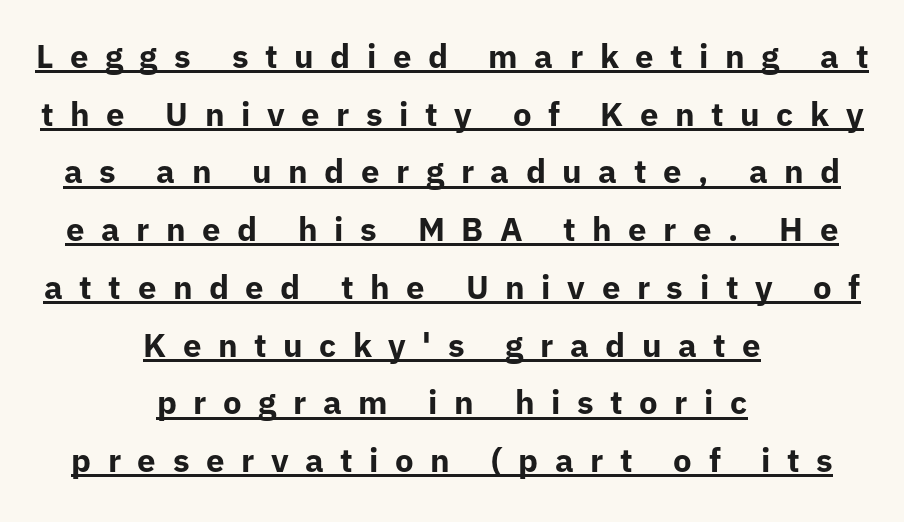
The image shows 33 px bold sans-serif type, upright; set centered, line spacing 1.75x, unusually wide letter spacing (+0.5 em), underlined; low stroke contrast and a medium x-height.
